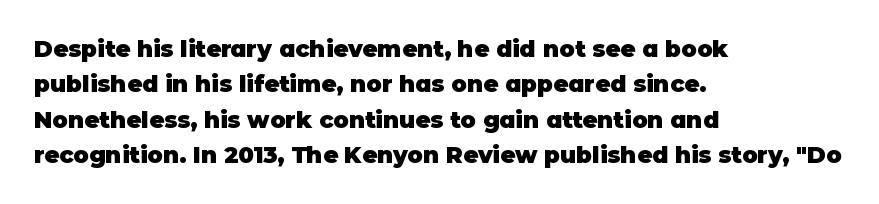
{"italic": "no", "bold": "yes", "underline": "no", "align": "left", "line_spacing": "normal", "line_spacing_ratio": 1.54, "letter_spacing": "normal", "letter_spacing_em": 0.0, "glyph_px": 23}
